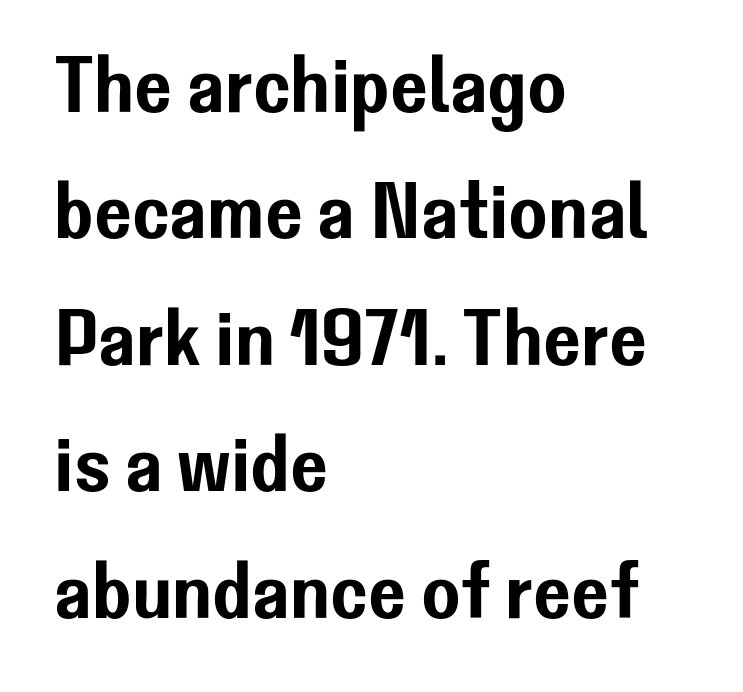
The image shows 80 px sans-serif type, upright; set left-aligned, normal line spacing (1.58x), normal letter spacing, not underlined; low stroke contrast and a medium x-height.
